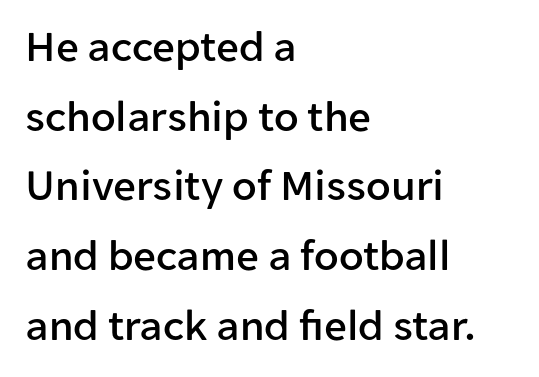
The image shows 45 px sans-serif type, upright; set left-aligned, normal line spacing (1.55x), normal letter spacing, not underlined; low stroke contrast and a medium x-height.
